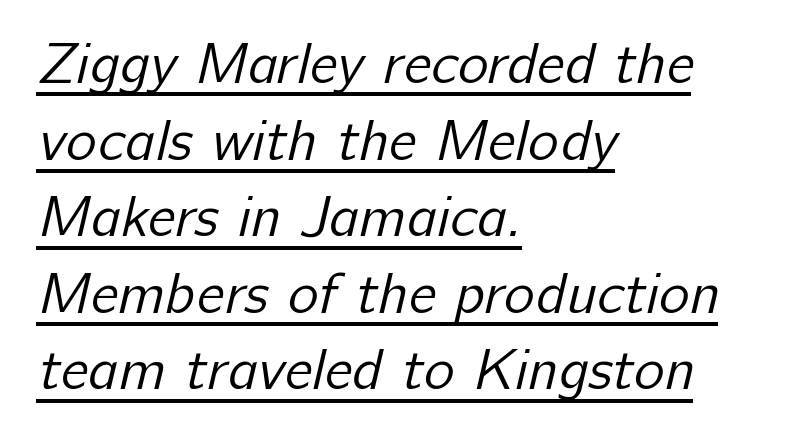
The image shows 58 px regular-weight sans-serif type; set left-aligned, normal line spacing (1.32x), normal letter spacing, underlined; low stroke contrast and a medium x-height.
